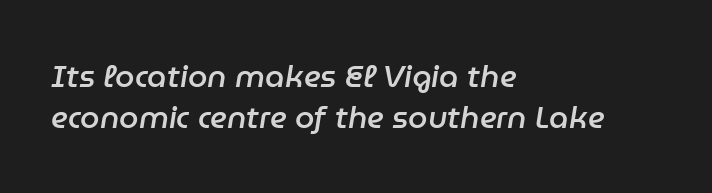
{"italic": "yes", "lean": "right", "slant_degrees": 9, "bold": "semi", "weight": "semibold", "width": "normal", "stroke_contrast": "low", "x_height": "medium", "monospaced": "no", "underline": "no", "align": "left", "line_spacing": "normal", "line_spacing_ratio": 1.32, "letter_spacing": "normal", "letter_spacing_em": 0.0, "glyph_px": 31}
